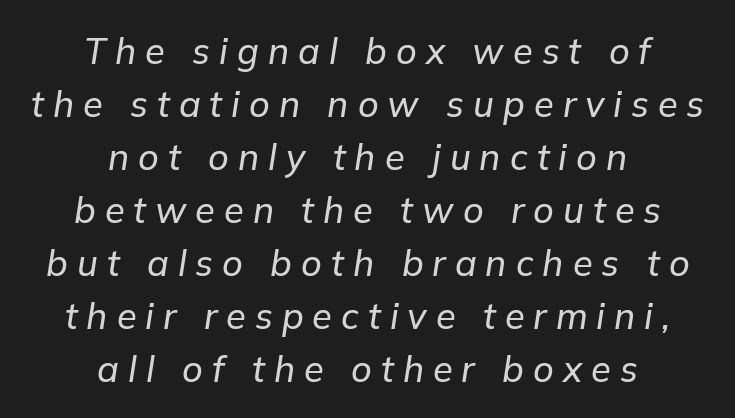
{"italic": "yes", "lean": "right", "slant_degrees": 9, "width": "normal", "stroke_contrast": "low", "x_height": "medium", "monospaced": "no", "underline": "no", "align": "center", "line_spacing": "normal", "line_spacing_ratio": 1.47, "letter_spacing": "wide", "letter_spacing_em": 0.25, "glyph_px": 36}
